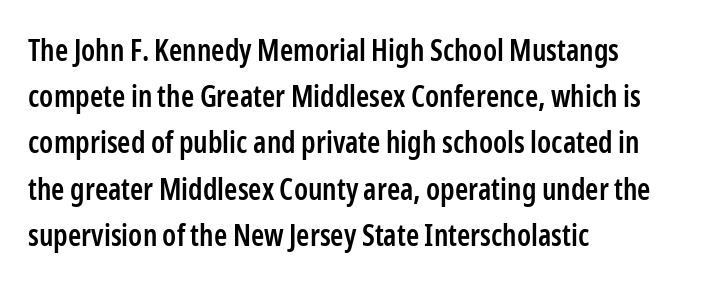
Q: Is the text bold? A: Semi-bold.
Q: Is the text italic (slanted)? A: No, it is upright.
Q: Is the typeface a serif or a sans-serif typeface? A: Sans-serif.
Q: Is the text underlined? A: No.
Q: How is the paragraph aligned? A: Left-aligned.
Q: Is the spacing between letters normal or unusually wide? A: Normal.
Q: Is the spacing between lines tight, normal or loose? A: Normal.
Q: Width (condensed, normal, or wide)? A: Condensed.
Q: Stroke contrast? A: Low.
Q: x-height? A: Medium.
Q: Monospaced? A: No.
